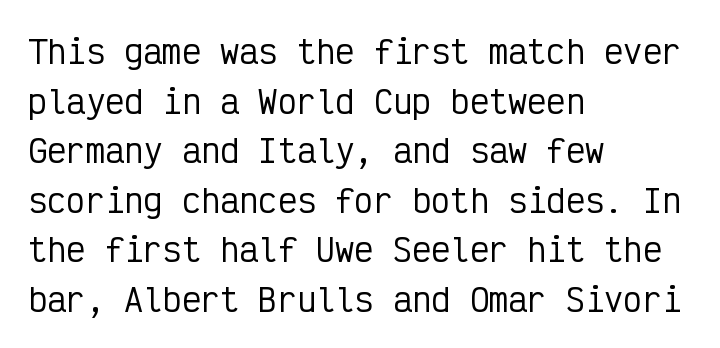
{"serif": "no", "italic": "no", "width": "condensed", "stroke_contrast": "low", "x_height": "medium", "monospaced": "yes", "underline": "no", "align": "left", "line_spacing": "normal", "line_spacing_ratio": 1.55, "letter_spacing": "normal", "letter_spacing_em": 0.0, "glyph_px": 32}
